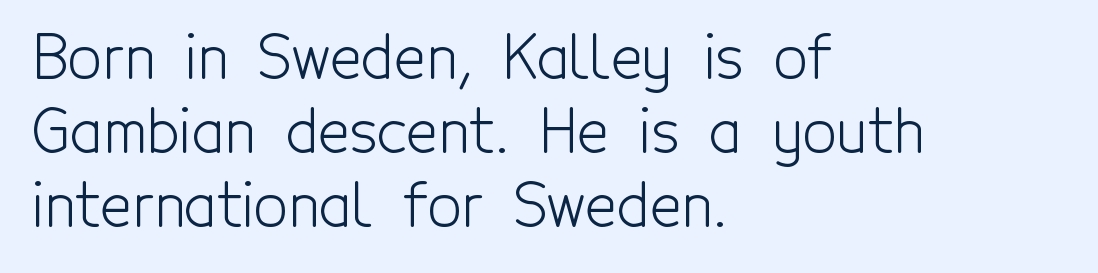
The horizontal fit of the characters is conventional and even. Looks like regular typesetting: each glyph gets only the width it needs. The designer went with a sans here, leaving each stem footless. Ascenders rise straight up at ninety degrees. Unbolded letterforms with no extra heft.
